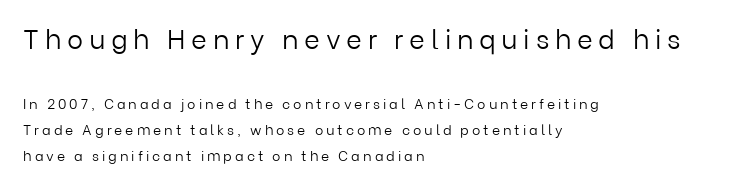
Has an underline been added? It has not. No italicization has been applied; the sample stays upright. The text block is weighted toward the left margin, trailing off unevenly rightward. The typeface has the unassuming heft of standard copy or less.
